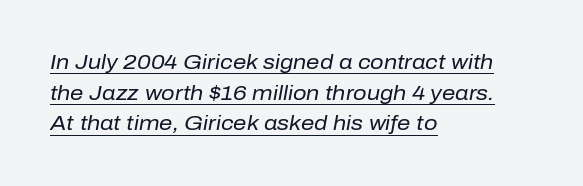
{"italic": "yes", "lean": "right", "slant_degrees": 10, "bold": "no", "underline": "yes", "align": "left", "line_spacing": "normal", "line_spacing_ratio": 1.46, "letter_spacing": "normal", "letter_spacing_em": 0.0, "glyph_px": 21}
